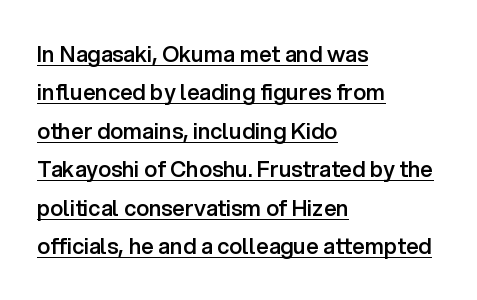
The image shows 22 px text type, upright; set left-aligned, line spacing 1.75x, normal letter spacing, underlined.
